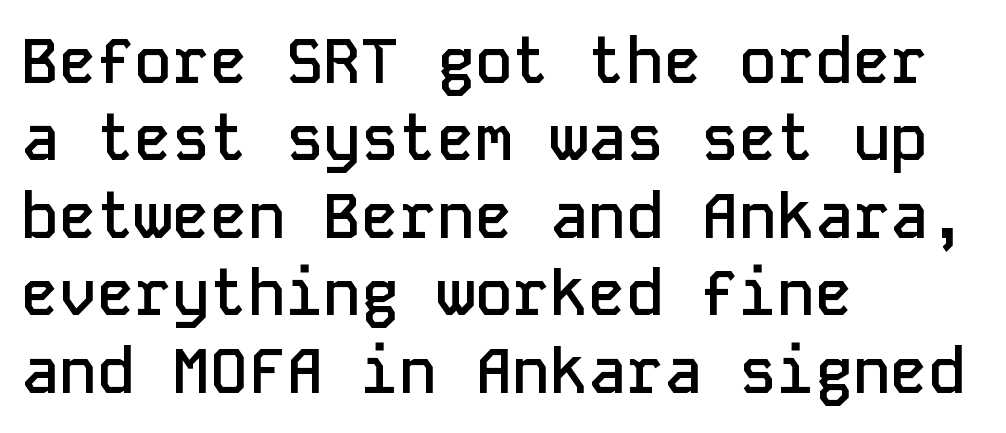
{"serif": "no", "italic": "no", "bold": "semi", "weight": "semibold", "width": "normal", "stroke_contrast": "low", "x_height": "medium", "monospaced": "yes", "underline": "no", "align": "left", "line_spacing_ratio": 1.23, "letter_spacing": "normal", "letter_spacing_em": 0.0, "glyph_px": 63}
